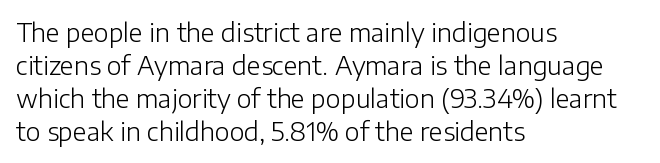
The setting favours the left margin, as ordinary paragraphs usually do. The letters stand upright; this is a roman face. Does the leading feel generous? No, just average. The passage shown has conventional tracking throughout. Each stroke keeps to a modest, everyday thickness or less.
